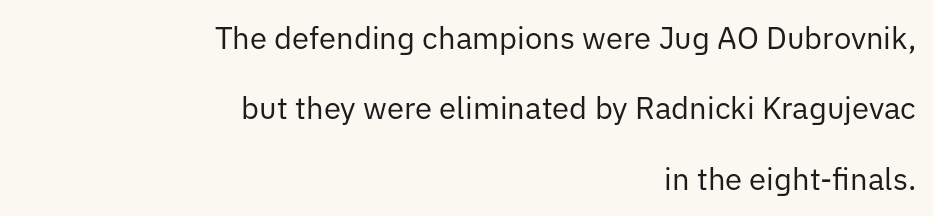
Quick note: interline space is abundant. The face used here is proportionally spaced, like ordinary book or web type. Ink coverage per letter is moderate at most. Letters rest on an invisible, unmarked baseline.
